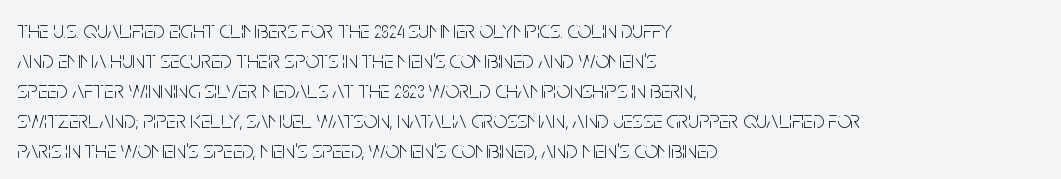
Q: Is the text bold? A: No.
Q: Is the text italic (slanted)? A: No, it is upright.
Q: Is the text underlined? A: No.
Q: How is the paragraph aligned? A: Left-aligned.
Q: Is the spacing between letters normal or unusually wide? A: Normal.
Q: Is the spacing between lines tight, normal or loose? A: Normal.
